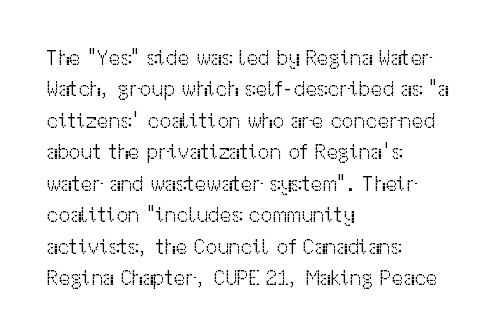
The image shows 21 px text type, upright; set left-aligned, normal line spacing (1.5x), normal letter spacing, not underlined.
